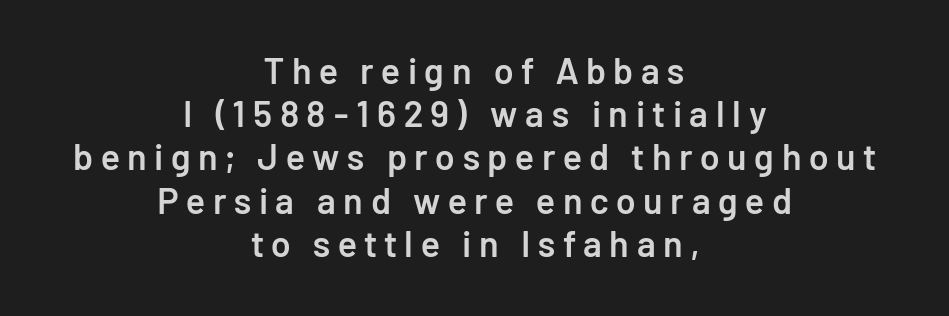
Horizontally, the lines are justified to the midpoint only. A semibold gives these letters moderate extra thickness, short of bold. The space beneath each line is pristine and unruled. The passage shown is typed in a proportional face where columns would drift.
